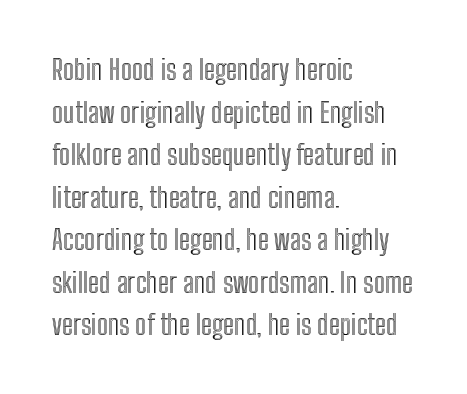
Students, note that the glyphs here touch the page at normal intervals. Designer's note — italics off, roman on. Is there much room between lines? A standard amount, neither cramped nor airy. The strip under each line holds only bare page. Note the varied advance widths — an 'i' is clearly narrower than an 'm'. Left-aligned paragraph, ragged on the right.
